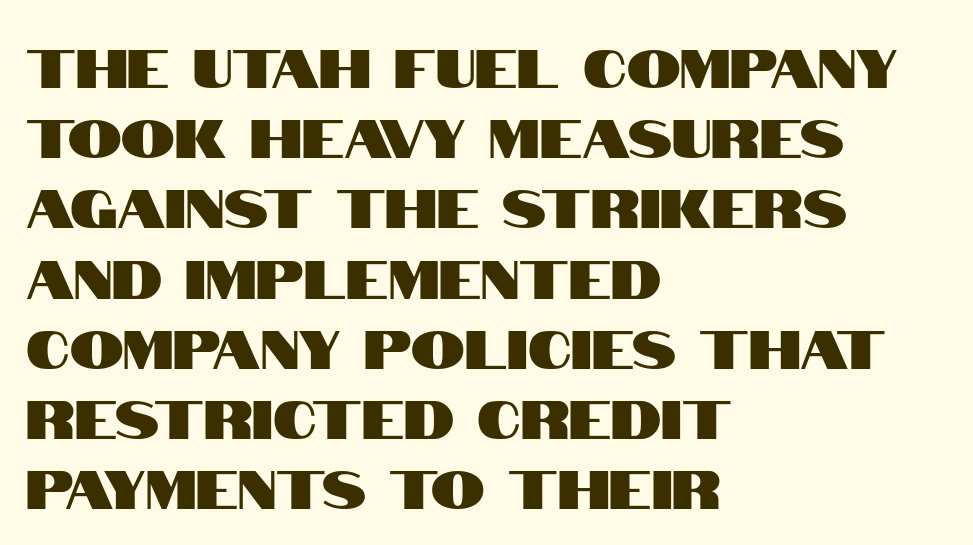
Q: Is the text italic (slanted)? A: No, it is upright.
Q: Is the typeface a serif or a sans-serif typeface? A: Sans-serif.
Q: Is the text underlined? A: No.
Q: How is the paragraph aligned? A: Left-aligned.
Q: Is the spacing between letters normal or unusually wide? A: Normal.
Q: Is the spacing between lines tight, normal or loose? A: Normal.
Q: Width (condensed, normal, or wide)? A: Condensed.
Q: Stroke contrast? A: High.
Q: x-height? A: Large.
Q: Monospaced? A: No.
